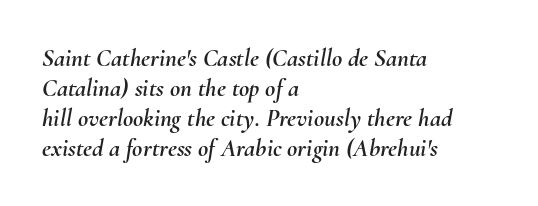
{"italic": "yes", "lean": "right", "slant_degrees": 10, "underline": "no", "align": "left", "line_spacing_ratio": 1.2, "letter_spacing": "normal", "letter_spacing_em": 0.0, "glyph_px": 25}
